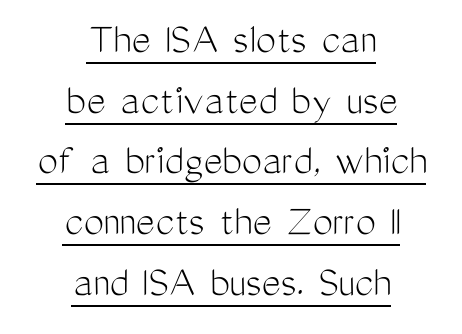
Q: Is the text bold? A: No.
Q: Is the text italic (slanted)? A: No, it is upright.
Q: Is the typeface a serif or a sans-serif typeface? A: Sans-serif.
Q: Is the text underlined? A: Yes.
Q: How is the paragraph aligned? A: Centered.
Q: Is the spacing between letters normal or unusually wide? A: Normal.
Q: Is the spacing between lines tight, normal or loose? A: Normal.
Q: Width (condensed, normal, or wide)? A: Condensed.
Q: Stroke contrast? A: Medium.
Q: x-height? A: Medium.
Q: Monospaced? A: No.
